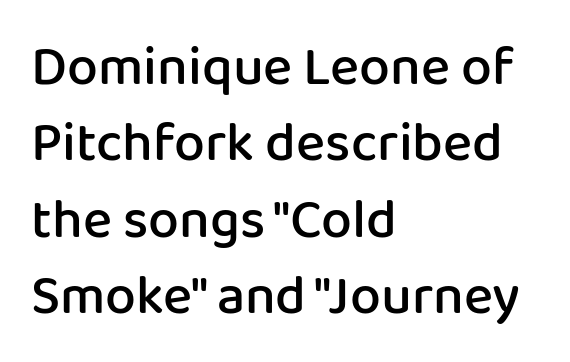
The image shows 55 px semibold sans-serif type, upright; set left-aligned, normal line spacing (1.39x), normal letter spacing, not underlined; low stroke contrast and a medium x-height.
